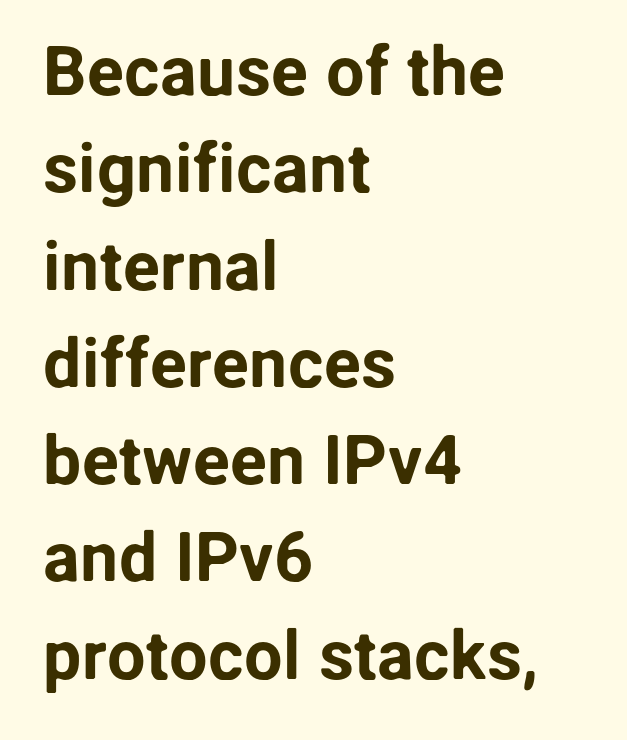
Q: Is the text italic (slanted)? A: No, it is upright.
Q: Is the typeface a serif or a sans-serif typeface? A: Sans-serif.
Q: Is the text underlined? A: No.
Q: How is the paragraph aligned? A: Left-aligned.
Q: Is the spacing between letters normal or unusually wide? A: Normal.
Q: Is the spacing between lines tight, normal or loose? A: Normal.
Q: Width (condensed, normal, or wide)? A: Normal.
Q: Stroke contrast? A: Low.
Q: x-height? A: Medium.
Q: Monospaced? A: No.
